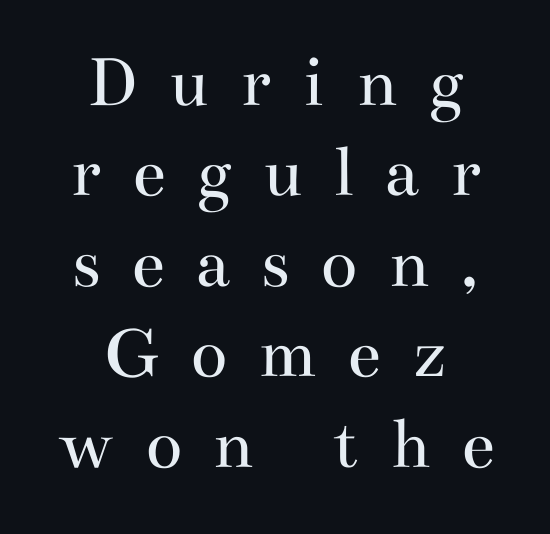
Q: Is the text bold? A: No.
Q: Is the text italic (slanted)? A: No, it is upright.
Q: Is the typeface a serif or a sans-serif typeface? A: Serif.
Q: Is the text underlined? A: No.
Q: How is the paragraph aligned? A: Centered.
Q: Is the spacing between letters normal or unusually wide? A: Unusually wide.
Q: Width (condensed, normal, or wide)? A: Wide.
Q: Stroke contrast? A: Medium.
Q: x-height? A: Small.
Q: Monospaced? A: No.
